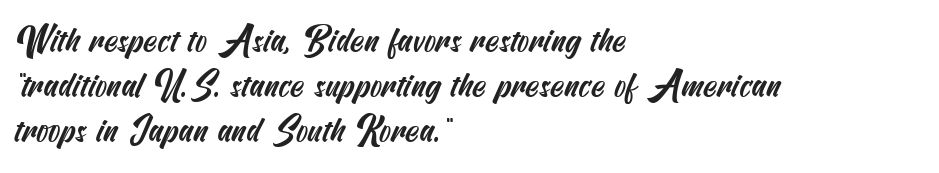
Q: Is the typeface a serif or a sans-serif typeface? A: Sans-serif.
Q: Is the text underlined? A: No.
Q: How is the paragraph aligned? A: Left-aligned.
Q: Is the spacing between letters normal or unusually wide? A: Normal.
Q: Is the spacing between lines tight, normal or loose? A: Normal.
Q: Width (condensed, normal, or wide)? A: Condensed.
Q: Stroke contrast? A: Medium.
Q: x-height? A: Small.
